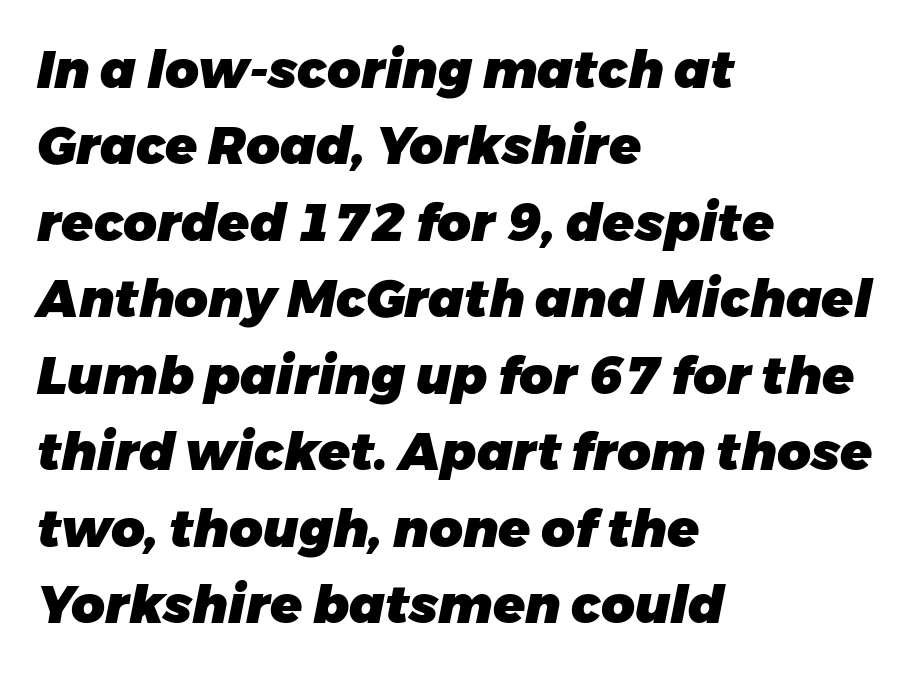
Q: Is the text bold? A: Yes.
Q: Is the text italic (slanted)? A: Yes, it leans right by about 11 degrees.
Q: Is the text underlined? A: No.
Q: How is the paragraph aligned? A: Left-aligned.
Q: Is the spacing between letters normal or unusually wide? A: Normal.
Q: Is the spacing between lines tight, normal or loose? A: Normal.
Q: Width (condensed, normal, or wide)? A: Normal.
Q: Stroke contrast? A: Low.
Q: x-height? A: Medium.
Q: Monospaced? A: No.
